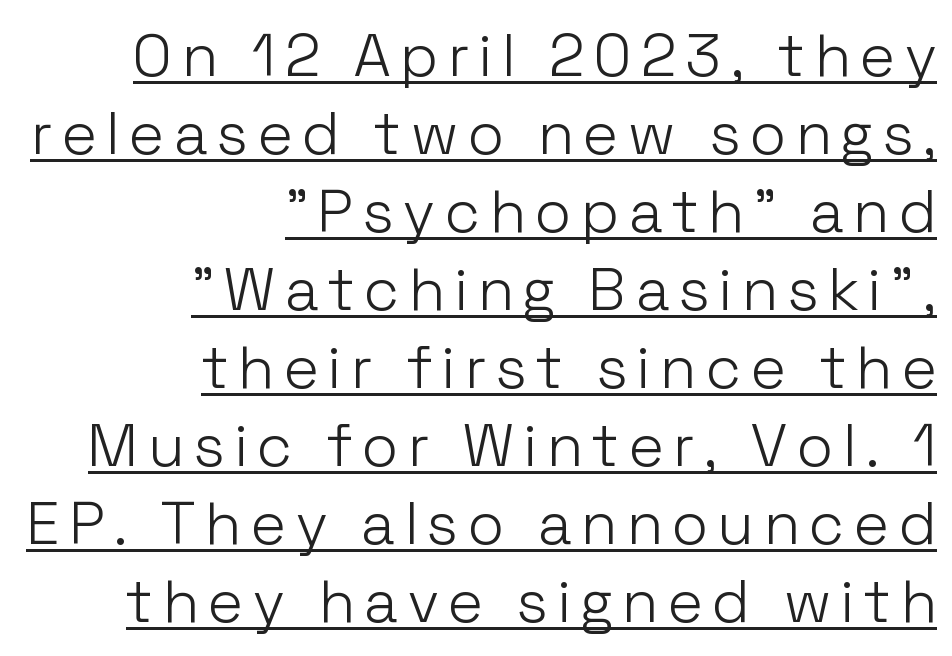
The image shows 60 px light sans-serif type, upright; set right-aligned, normal line spacing (1.3x), underlined; low stroke contrast and a medium x-height.
